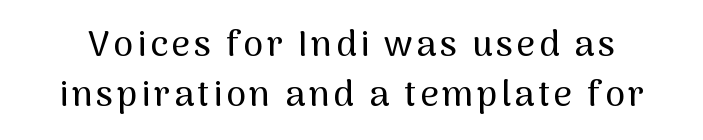
A normal amount of white space separates one row of letters from the next. Does the type have serifs? No, each stem ends abruptly. Ascenders rise straight up at ninety degrees. Character widths vary here, with narrow letters taking less room than wide ones. Beneath every word, the page is bare.
